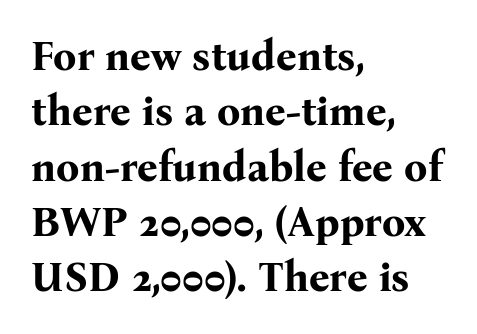
{"serif": "yes", "italic": "no", "bold": "yes", "weight": "bold", "width": "normal", "stroke_contrast": "medium", "x_height": "medium", "monospaced": "no", "underline": "no", "align": "left", "line_spacing": "normal", "line_spacing_ratio": 1.35, "letter_spacing": "normal", "letter_spacing_em": 0.0, "glyph_px": 41}
